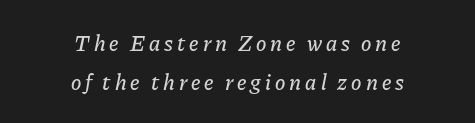
The image shows 22 px text type, italic (leaning right); set centered, line spacing 1.76x, not underlined.
